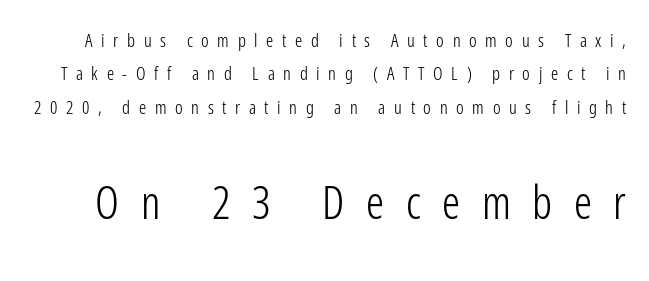
{"serif": "no", "italic": "no", "bold": "no", "weight": "light", "width": "condensed", "stroke_contrast": "low", "x_height": "medium", "monospaced": "no", "underline": "no", "line_spacing_ratio": 1.85, "letter_spacing": "wide", "letter_spacing_em": 0.48, "larger_block": "second", "size_ratio": 2.5, "glyph_px": 45}
